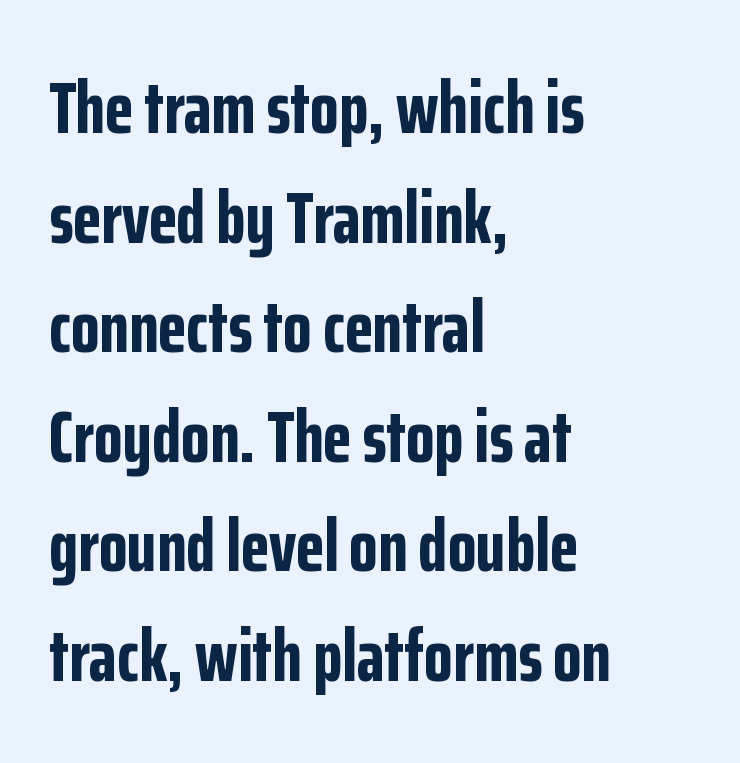
Q: Is the text bold? A: Yes.
Q: Is the text italic (slanted)? A: No, it is upright.
Q: Is the typeface a serif or a sans-serif typeface? A: Sans-serif.
Q: Is the text underlined? A: No.
Q: How is the paragraph aligned? A: Left-aligned.
Q: Is the spacing between letters normal or unusually wide? A: Normal.
Q: Is the spacing between lines tight, normal or loose? A: Normal.
Q: Width (condensed, normal, or wide)? A: Condensed.
Q: Stroke contrast? A: Low.
Q: x-height? A: Medium.
Q: Monospaced? A: No.
